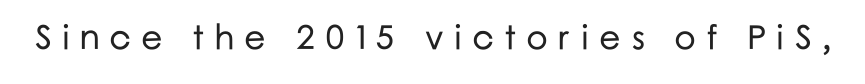
{"serif": "no", "italic": "no", "width": "normal", "stroke_contrast": "low", "x_height": "medium", "monospaced": "no", "underline": "no", "letter_spacing": "wide", "letter_spacing_em": 0.29, "glyph_px": 34}
